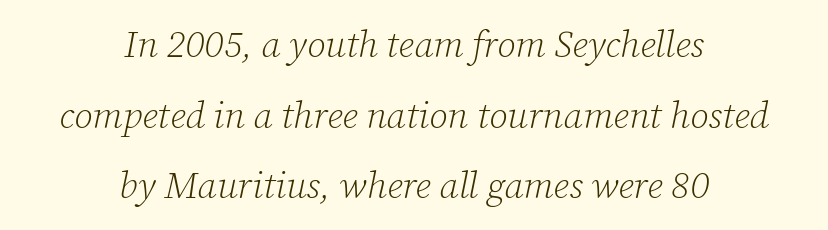
Q: Is the text bold? A: No.
Q: Is the text italic (slanted)? A: Yes, it leans right by about 12 degrees.
Q: Is the typeface a serif or a sans-serif typeface? A: Serif.
Q: Is the text underlined? A: No.
Q: How is the paragraph aligned? A: Centered.
Q: Is the spacing between letters normal or unusually wide? A: Normal.
Q: Is the spacing between lines tight, normal or loose? A: Loose.
Q: Width (condensed, normal, or wide)? A: Normal.
Q: Stroke contrast? A: Low.
Q: x-height? A: Medium.
Q: Monospaced? A: No.
